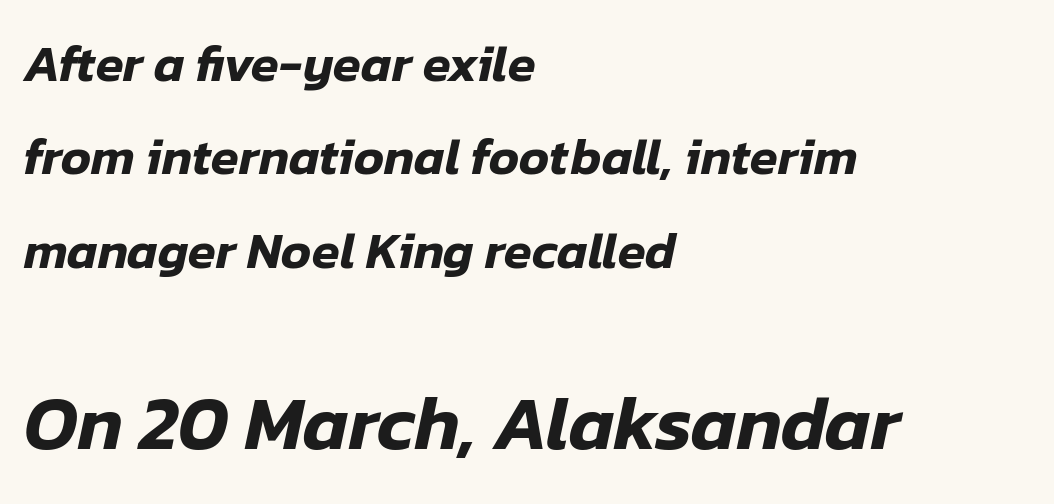
The image shows 76 px text type, italic (leaning right); set left-aligned, line spacing 1.83x, normal letter spacing, not underlined; the second (bottom) block is 1.49x larger; low stroke contrast and a medium x-height.
